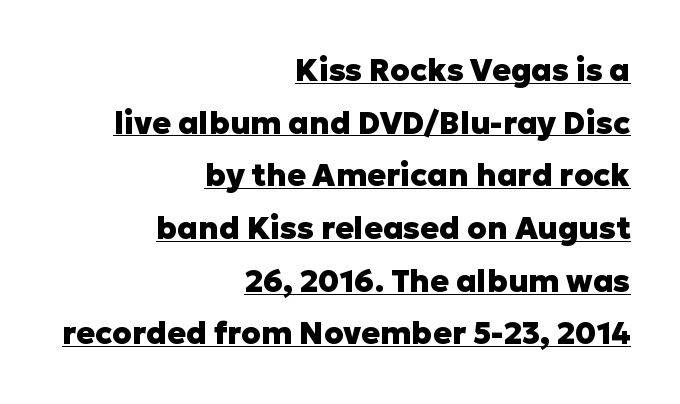
The image shows 31 px heavy sans-serif type, upright; set right-aligned, normal line spacing (1.7x), normal letter spacing, underlined; low stroke contrast and a medium x-height.
